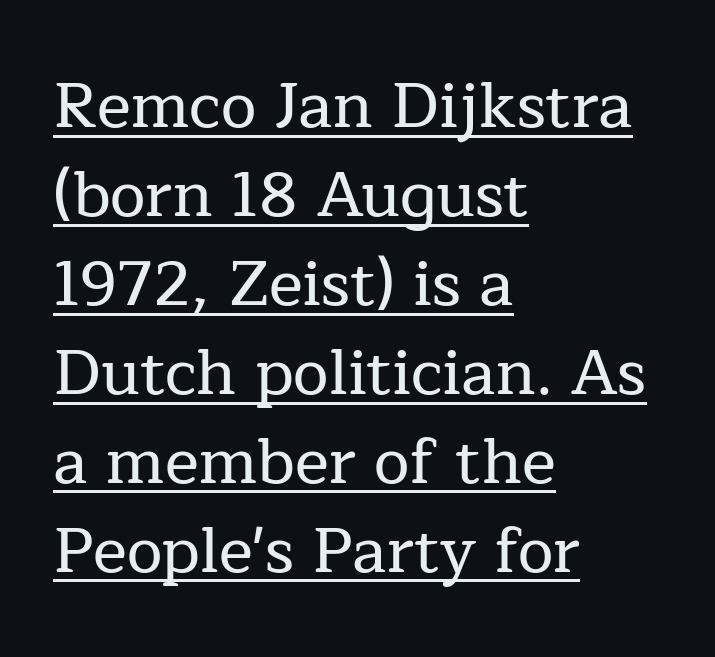
{"serif": "yes", "italic": "no", "width": "normal", "stroke_contrast": "low", "x_height": "medium", "monospaced": "no", "underline": "yes", "align": "left", "line_spacing": "normal", "line_spacing_ratio": 1.39, "letter_spacing": "normal", "letter_spacing_em": 0.0, "glyph_px": 64}
